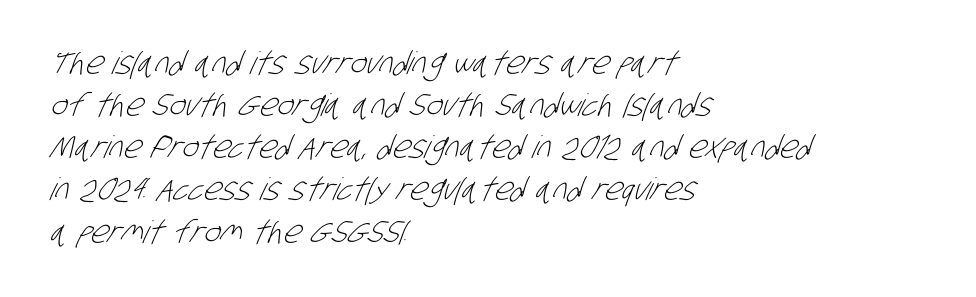
Q: Is the text bold? A: No.
Q: Is the typeface a serif or a sans-serif typeface? A: Sans-serif.
Q: Is the text underlined? A: No.
Q: How is the paragraph aligned? A: Left-aligned.
Q: Is the spacing between letters normal or unusually wide? A: Normal.
Q: Is the spacing between lines tight, normal or loose? A: Normal.
Q: Width (condensed, normal, or wide)? A: Condensed.
Q: Stroke contrast? A: Low.
Q: x-height? A: Large.
Q: Monospaced? A: No.
